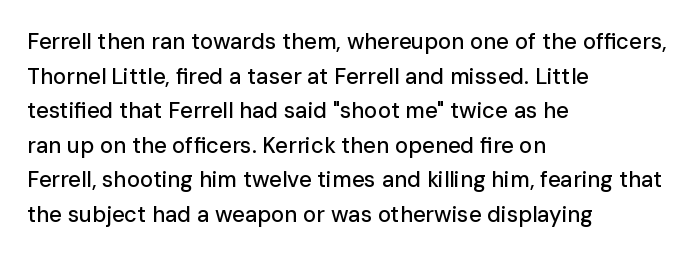
The image shows 22 px text type, upright; set left-aligned, normal line spacing (1.57x), normal letter spacing, not underlined.
